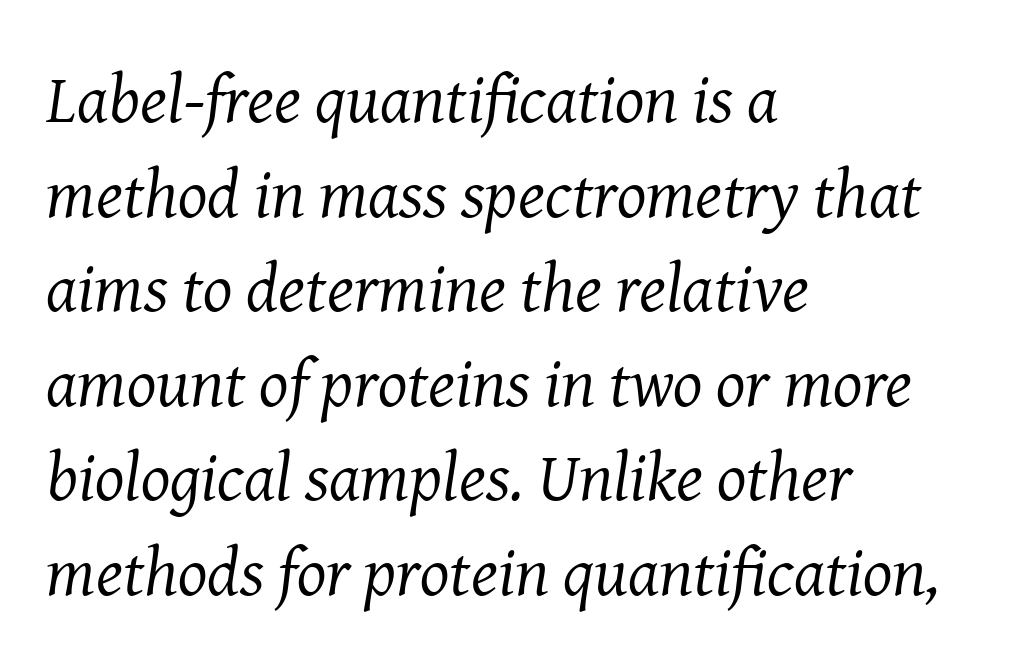
{"serif": "yes", "italic": "yes", "lean": "right", "slant_degrees": 8, "bold": "no", "weight": "regular", "width": "normal", "stroke_contrast": "medium", "x_height": "medium", "monospaced": "no", "underline": "no", "align": "left", "line_spacing": "normal", "line_spacing_ratio": 1.37, "letter_spacing": "normal", "letter_spacing_em": 0.0, "glyph_px": 69}
